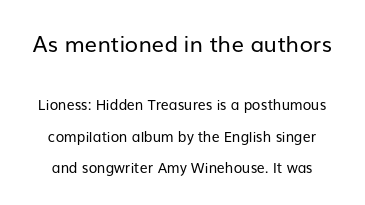
The image shows 22 px text type, upright; set loose line spacing (2.25x), normal letter spacing, not underlined; the first (top) block is 1.57x larger.
